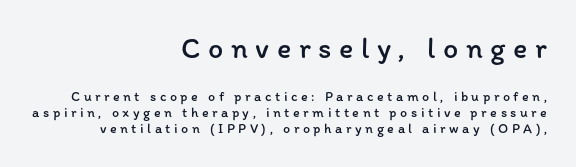
The image shows 30 px regular-weight type, upright; set right-aligned, tight line spacing (1.14x), unusually wide letter spacing (+0.25 em), not underlined; the first (top) block is 2.14x larger; low stroke contrast and a medium x-height.
